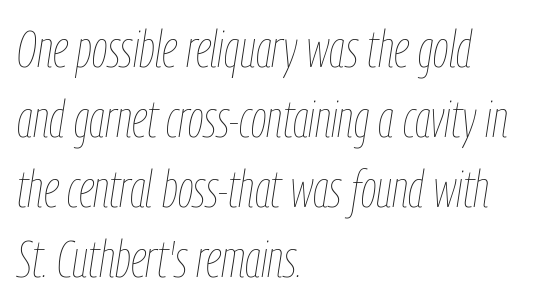
{"italic": "yes", "lean": "right", "slant_degrees": 9, "bold": "no", "weight": "thin", "width": "condensed", "stroke_contrast": "low", "x_height": "medium", "monospaced": "no", "underline": "no", "align": "left", "line_spacing": "normal", "line_spacing_ratio": 1.37, "letter_spacing": "normal", "letter_spacing_em": 0.0, "glyph_px": 51}
